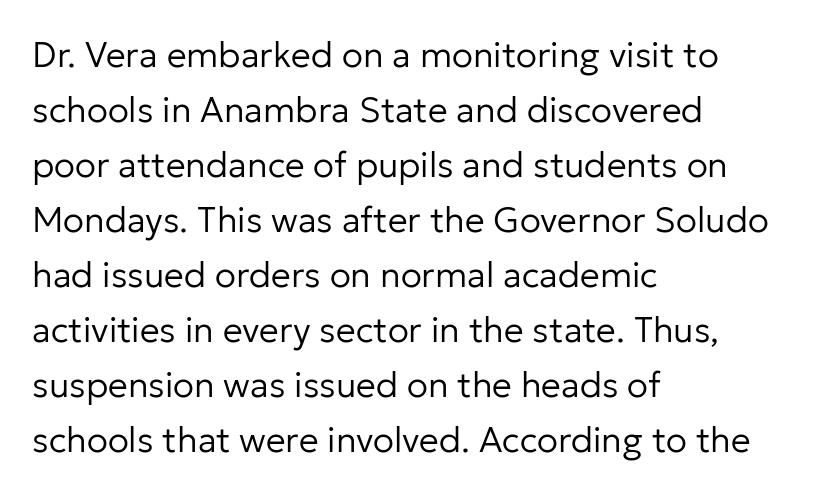
Is this a fixed-width face? No — the glyphs have proportional, varying widths. The ragged edge is on the right, which tells us the setting is flush left. This reads as an unemphasized weight, regular at the heaviest. The typeface chosen for these lines omits serifs.
